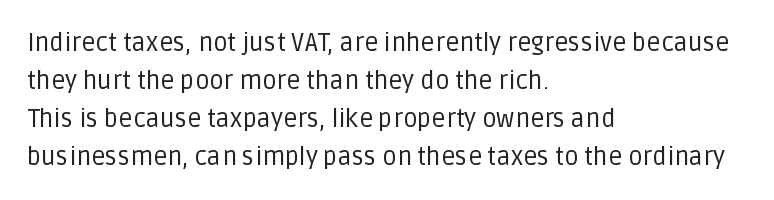
The image shows 25 px text type, upright; set left-aligned, normal line spacing (1.52x), normal letter spacing, not underlined.
